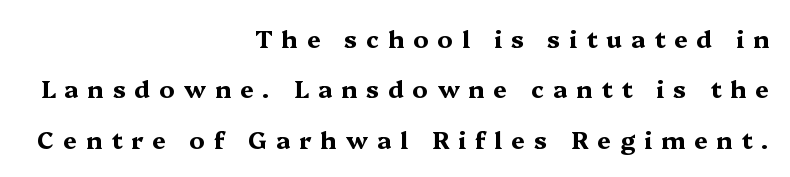
The image shows 24 px bold type, upright; set right-aligned, loose line spacing (2.1x), unusually wide letter spacing (+0.37 em), not underlined.
